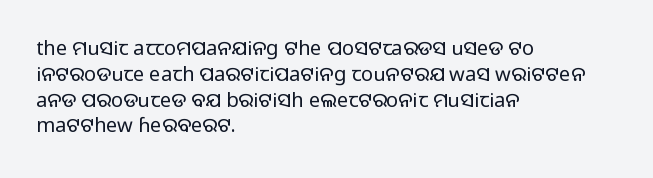
The image shows 20 px text type, upright; set left-aligned, normal line spacing (1.29x), normal letter spacing, not underlined.
